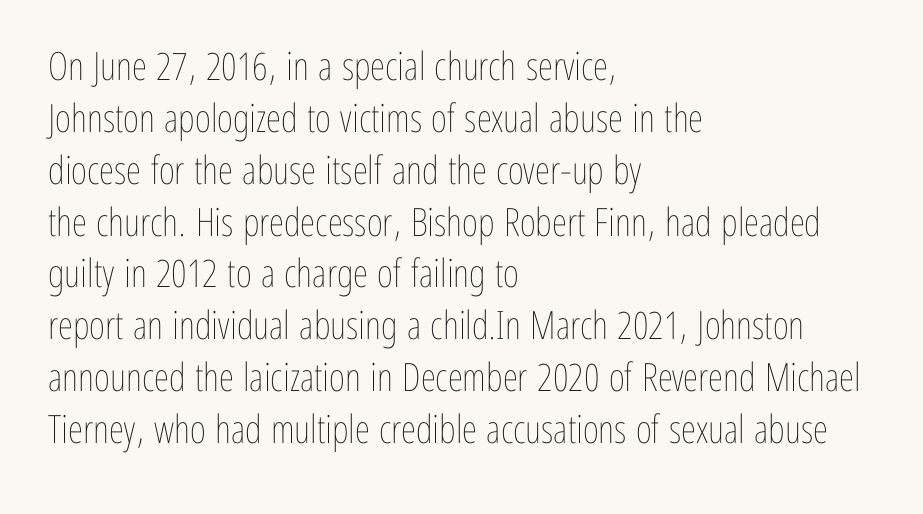
This sample uses plain, unmodified letter spacing. In CSS terms this would be text-align: left. Clear beneath every line of the passage. The lettering holds an erect, upright posture throughout.
